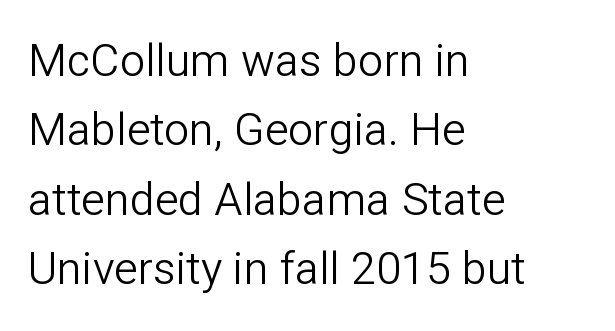
Q: Is the text bold? A: No.
Q: Is the text italic (slanted)? A: No, it is upright.
Q: Is the typeface a serif or a sans-serif typeface? A: Sans-serif.
Q: Is the text underlined? A: No.
Q: How is the paragraph aligned? A: Left-aligned.
Q: Is the spacing between letters normal or unusually wide? A: Normal.
Q: Is the spacing between lines tight, normal or loose? A: Normal.
Q: Width (condensed, normal, or wide)? A: Normal.
Q: Stroke contrast? A: Low.
Q: x-height? A: Medium.
Q: Monospaced? A: No.
